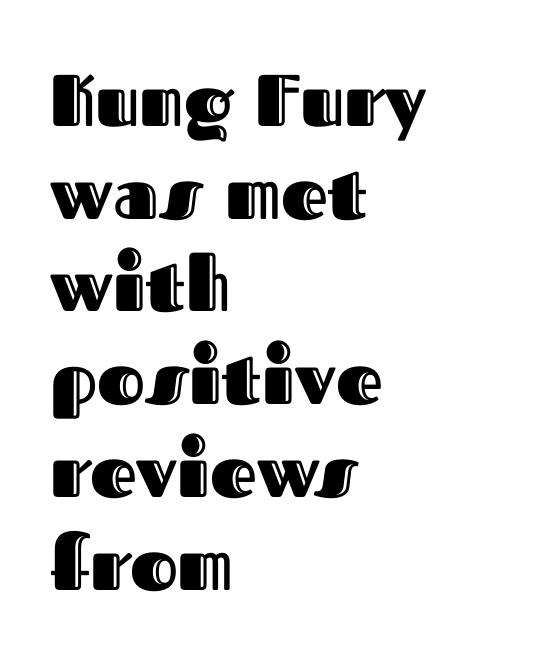
The image shows 73 px text type, upright; set left-aligned, normal line spacing (1.27x), normal letter spacing, not underlined; a medium x-height.
